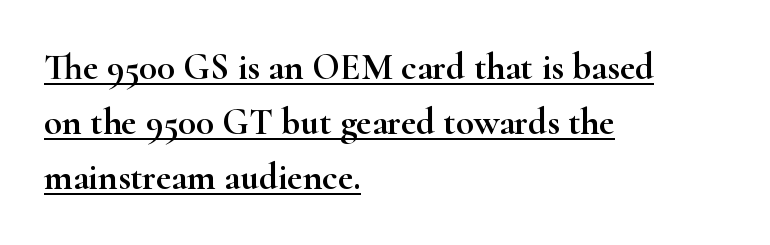
Q: Is the text italic (slanted)? A: No, it is upright.
Q: Is the typeface a serif or a sans-serif typeface? A: Serif.
Q: Is the text underlined? A: Yes.
Q: How is the paragraph aligned? A: Left-aligned.
Q: Is the spacing between letters normal or unusually wide? A: Normal.
Q: Is the spacing between lines tight, normal or loose? A: Normal.
Q: Width (condensed, normal, or wide)? A: Wide.
Q: Stroke contrast? A: High.
Q: x-height? A: Small.
Q: Monospaced? A: No.
